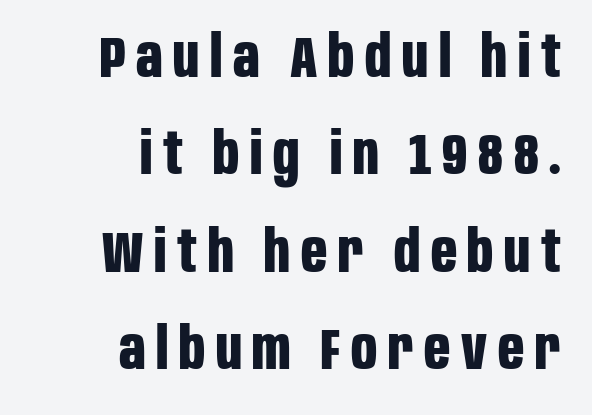
Q: Is the text bold? A: Yes.
Q: Is the text italic (slanted)? A: No, it is upright.
Q: Is the typeface a serif or a sans-serif typeface? A: Sans-serif.
Q: Is the text underlined? A: No.
Q: How is the paragraph aligned? A: Right-aligned.
Q: Width (condensed, normal, or wide)? A: Condensed.
Q: Stroke contrast? A: Low.
Q: x-height? A: Large.
Q: Monospaced? A: No.
